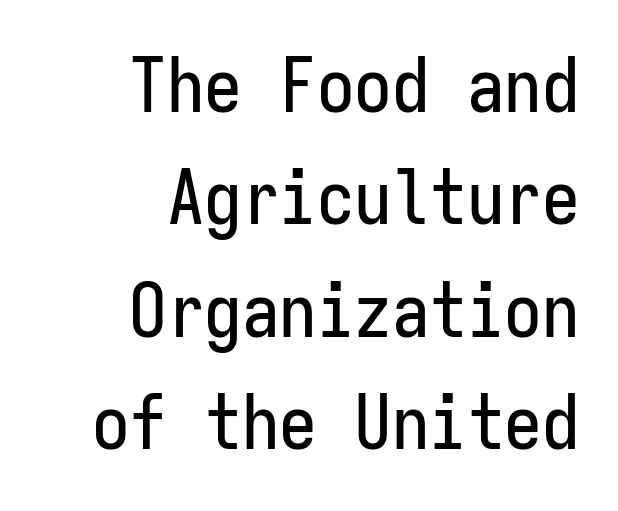
Regular leading. Is the block centered? No — it sits flush against the right margin. The letters march in equal steps, a hallmark of fixed-pitch type. Check where the strokes stop: nothing finishes them off — pure sans.
